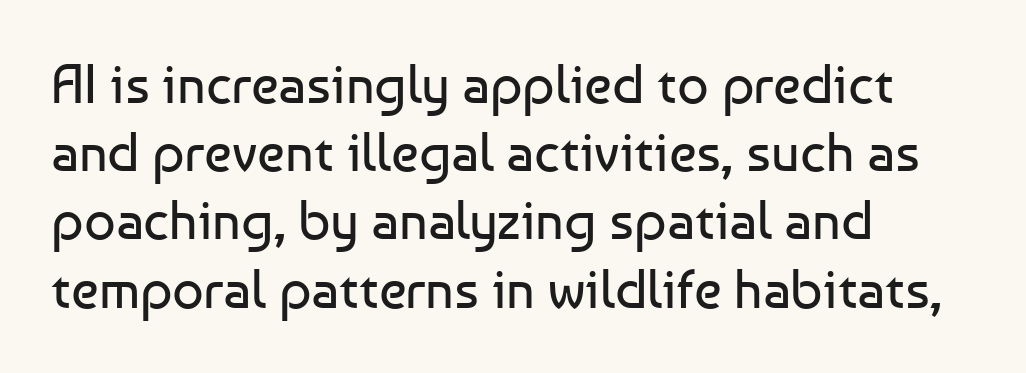
Character widths vary here, with narrow letters taking less room than wide ones. Stroke terminals: plain, sans-serif. Do the letters lean? They stand straight. Line starts are locked; line ends wander.
